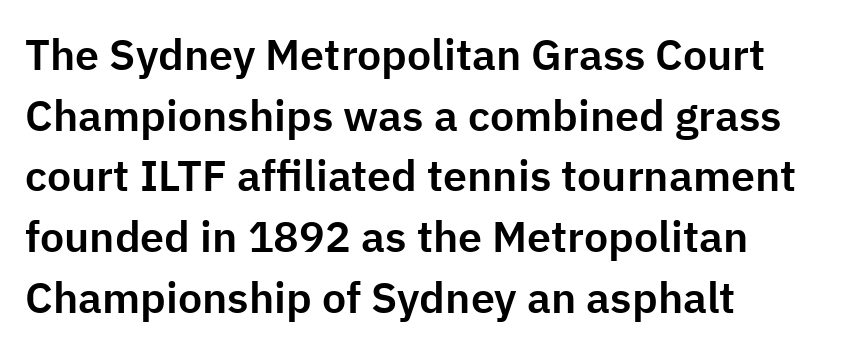
Q: Is the text italic (slanted)? A: No, it is upright.
Q: Is the typeface a serif or a sans-serif typeface? A: Sans-serif.
Q: Is the text underlined? A: No.
Q: How is the paragraph aligned? A: Left-aligned.
Q: Is the spacing between letters normal or unusually wide? A: Normal.
Q: Is the spacing between lines tight, normal or loose? A: Normal.
Q: Width (condensed, normal, or wide)? A: Normal.
Q: Stroke contrast? A: Low.
Q: x-height? A: Medium.
Q: Monospaced? A: No.
